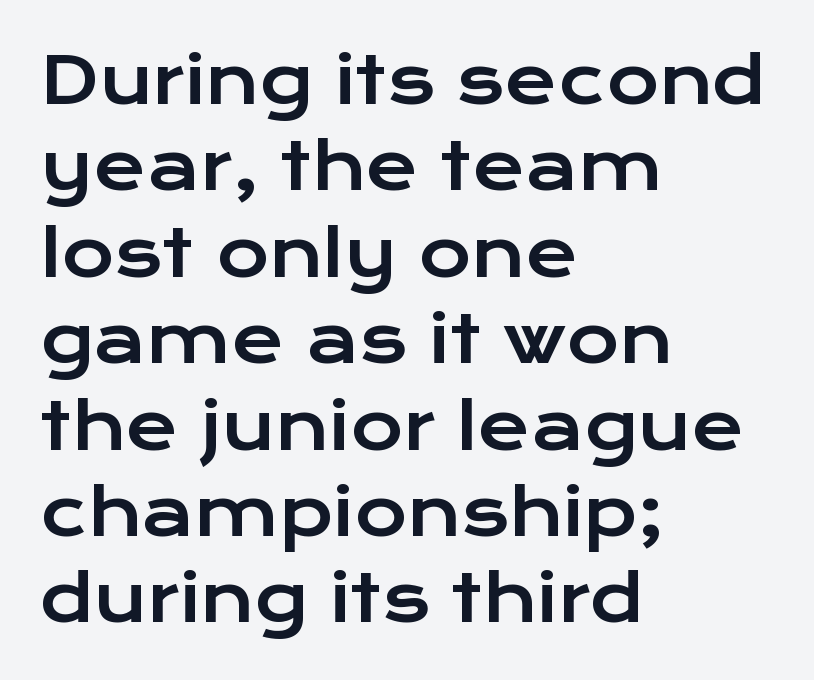
Q: Is the text italic (slanted)? A: No, it is upright.
Q: Is the typeface a serif or a sans-serif typeface? A: Sans-serif.
Q: Is the text underlined? A: No.
Q: How is the paragraph aligned? A: Left-aligned.
Q: Is the spacing between letters normal or unusually wide? A: Normal.
Q: Is the spacing between lines tight, normal or loose? A: Normal.
Q: Width (condensed, normal, or wide)? A: Wide.
Q: Stroke contrast? A: Low.
Q: x-height? A: Medium.
Q: Monospaced? A: No.
